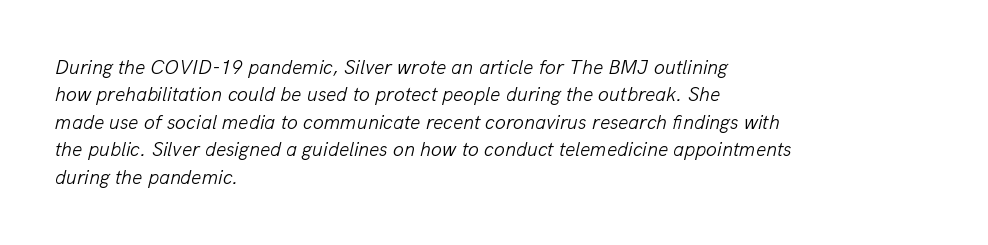
{"italic": "yes", "lean": "right", "slant_degrees": 13, "bold": "no", "underline": "no", "align": "left", "line_spacing": "normal", "line_spacing_ratio": 1.37, "letter_spacing": "normal", "letter_spacing_em": 0.0, "glyph_px": 20}
